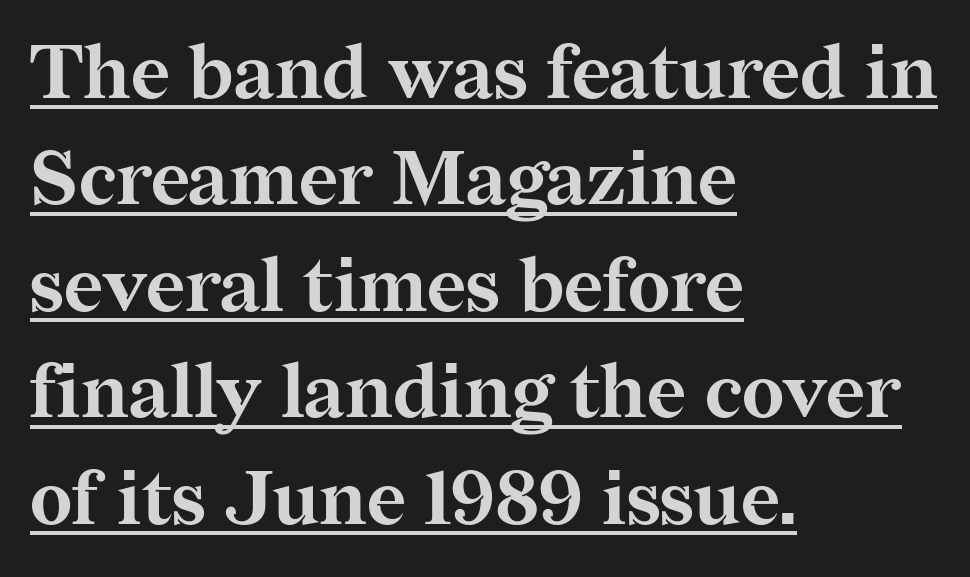
The image shows 75 px bold serif type, upright; set left-aligned, normal line spacing (1.42x), normal letter spacing, underlined; medium stroke contrast and a medium x-height.
